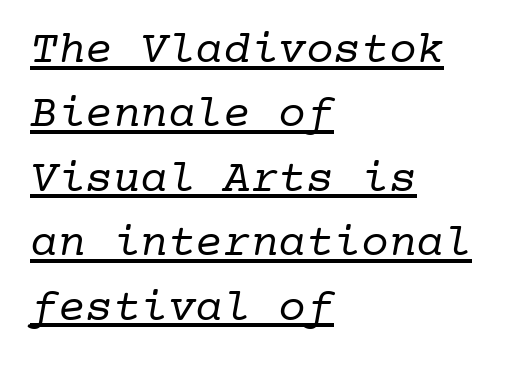
Compared with typical paragraphs, the rows here are spaced about the same. Letterform terminals end in serifs throughout the passage. A student would call this left alignment; a typographer would say flush left, rag right. The weight would be labelled regular, book, light, or lighter still. The rendering uses typewriter-style spacing with identical character cells.
